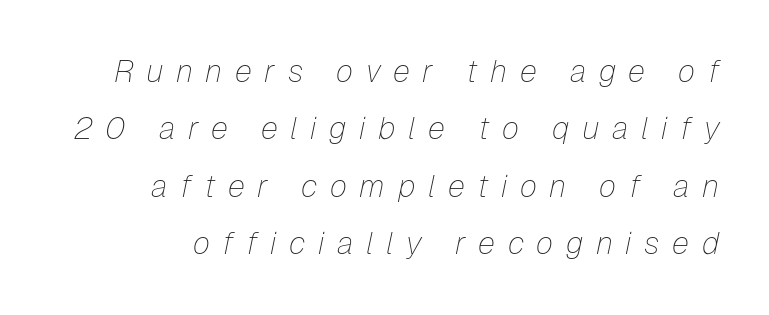
{"italic": "yes", "lean": "right", "slant_degrees": 12, "bold": "no", "weight": "thin", "width": "normal", "stroke_contrast": "low", "x_height": "medium", "monospaced": "no", "underline": "no", "align": "right", "line_spacing_ratio": 1.85, "letter_spacing": "wide", "letter_spacing_em": 0.41, "glyph_px": 31}
